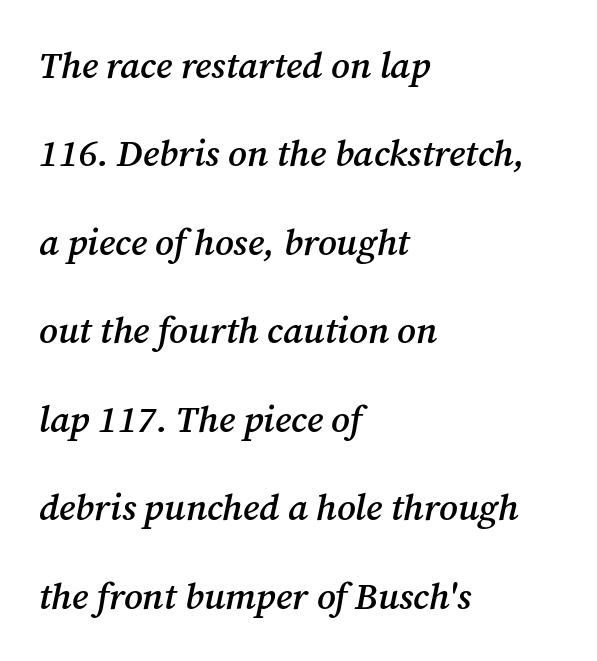
{"serif": "yes", "italic": "yes", "lean": "right", "slant_degrees": 12, "bold": "semi", "weight": "semibold", "width": "normal", "stroke_contrast": "medium", "x_height": "medium", "monospaced": "no", "underline": "no", "align": "left", "line_spacing": "loose", "line_spacing_ratio": 2.39, "letter_spacing": "normal", "letter_spacing_em": 0.0, "glyph_px": 37}
